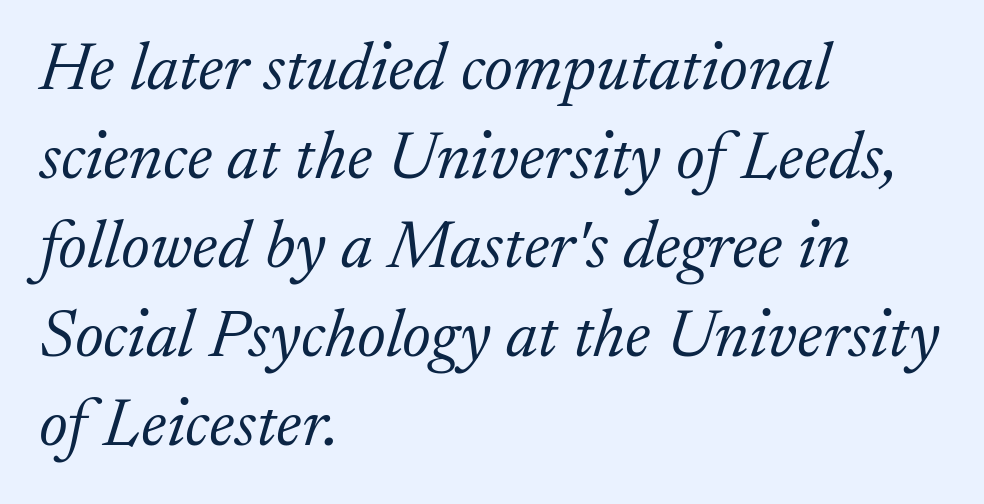
Stem width sits at or under what a default text font uses. Words float on clear page, feet unadorned. Honestly, the row spacing looks completely unremarkable. This sample is left-justified, so line endings fall wherever the words run out.
